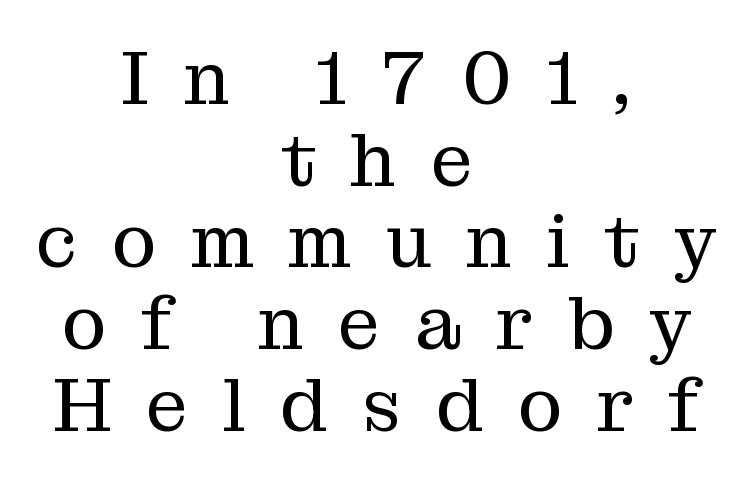
Q: Is the text bold? A: No.
Q: Is the text italic (slanted)? A: No, it is upright.
Q: Is the typeface a serif or a sans-serif typeface? A: Serif.
Q: Is the text underlined? A: No.
Q: How is the paragraph aligned? A: Centered.
Q: Is the spacing between letters normal or unusually wide? A: Unusually wide.
Q: Is the spacing between lines tight, normal or loose? A: Tight.
Q: Width (condensed, normal, or wide)? A: Normal.
Q: Stroke contrast? A: Medium.
Q: x-height? A: Medium.
Q: Monospaced? A: No.
